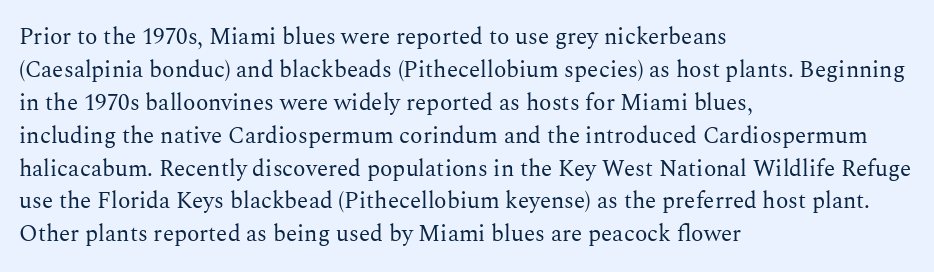
Q: Is the text bold? A: No.
Q: Is the text italic (slanted)? A: No, it is upright.
Q: Is the text underlined? A: No.
Q: How is the paragraph aligned? A: Left-aligned.
Q: Is the spacing between letters normal or unusually wide? A: Normal.
Q: Is the spacing between lines tight, normal or loose? A: Normal.
